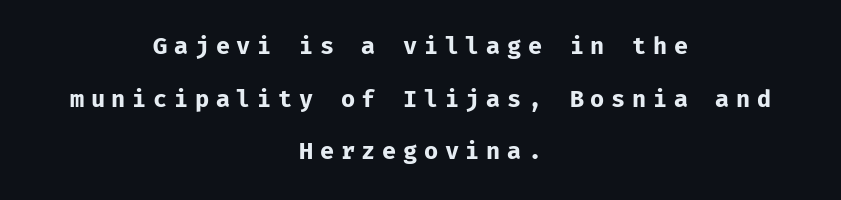
Q: Is the text bold? A: Yes.
Q: Is the text italic (slanted)? A: No, it is upright.
Q: Is the text underlined? A: No.
Q: How is the paragraph aligned? A: Centered.
Q: Is the spacing between letters normal or unusually wide? A: Unusually wide.
Q: Is the spacing between lines tight, normal or loose? A: Loose.
